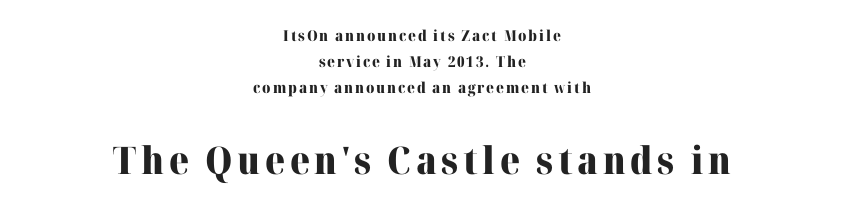
Q: Is the text bold? A: Yes.
Q: Is the text italic (slanted)? A: No, it is upright.
Q: Is the typeface a serif or a sans-serif typeface? A: Serif.
Q: Is the text underlined? A: No.
Q: How is the paragraph aligned? A: Centered.
Q: Which block of text is set in a larger size, the first (top) or the second (bottom)? A: The second (bottom) one.
Q: Width (condensed, normal, or wide)? A: Normal.
Q: Stroke contrast? A: High.
Q: x-height? A: Medium.
Q: Monospaced? A: No.
